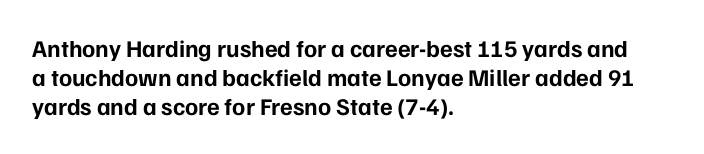
The image shows 24 px bold type, upright; set left-aligned, line spacing 1.21x, normal letter spacing, not underlined.
